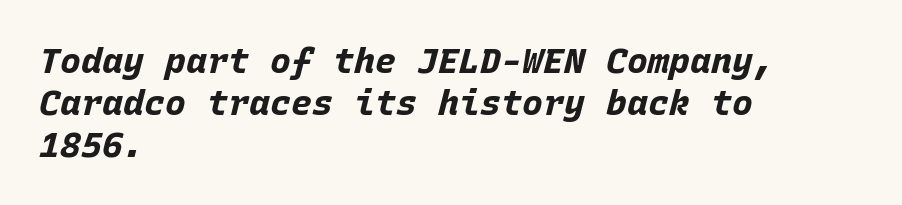
Typographic density is high because the face is bold. Spacing between characters is what you'd get straight out of the box. Yep, that's italic — everything's leaning. If you drew a ruler down the left edge, every line would touch it. The passage shown is typed in a monospace face where columns stay perfectly aligned.
